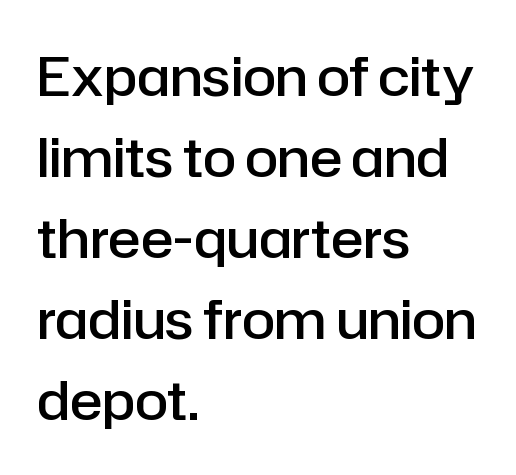
{"serif": "no", "italic": "no", "bold": "semi", "weight": "semibold", "width": "normal", "stroke_contrast": "low", "x_height": "medium", "monospaced": "no", "underline": "no", "align": "left", "line_spacing": "normal", "line_spacing_ratio": 1.5, "letter_spacing": "normal", "letter_spacing_em": 0.0, "glyph_px": 54}
